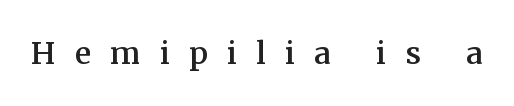
You can tell it's not italic because the verticals are truly vertical. There is plenty of visible air inserted between adjacent glyphs. Nobody drew a line under any word here. The letters advance in unequal steps, a hallmark of proportional type. Look at the bottom of the vertical strokes: they flare into serifs here.
